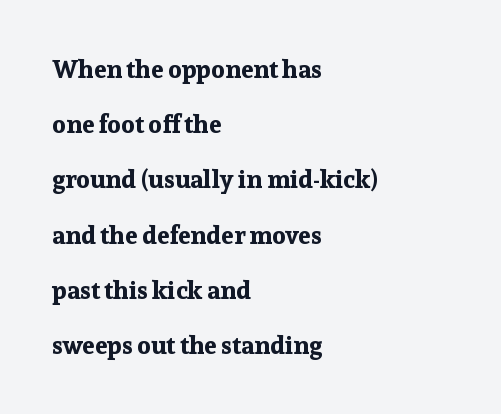
The image shows 25 px bold type, upright; set left-aligned, loose line spacing (2.21x), normal letter spacing, not underlined.
